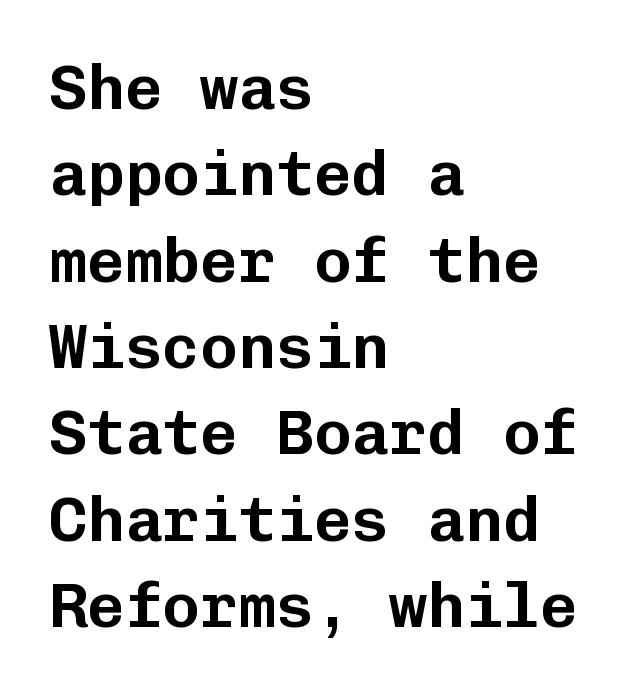
{"serif": "no", "italic": "no", "width": "normal", "stroke_contrast": "low", "x_height": "medium", "monospaced": "yes", "underline": "no", "align": "left", "line_spacing": "normal", "line_spacing_ratio": 1.37, "letter_spacing": "normal", "letter_spacing_em": 0.0, "glyph_px": 63}
